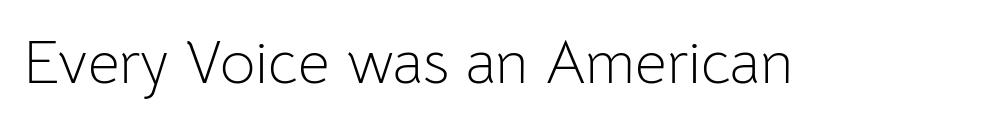
The image shows 61 px light sans-serif type, upright; set normal letter spacing, not underlined; low stroke contrast and a medium x-height.
